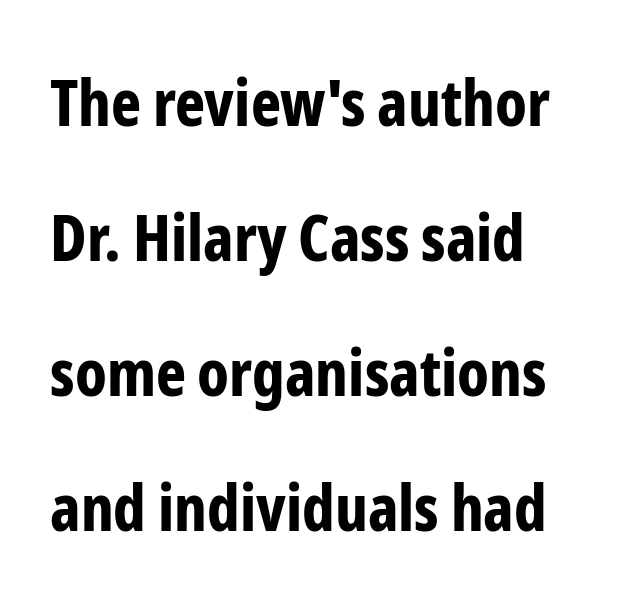
{"serif": "no", "italic": "no", "bold": "yes", "weight": "bold", "width": "condensed", "stroke_contrast": "low", "x_height": "medium", "monospaced": "no", "underline": "no", "align": "left", "line_spacing": "loose", "line_spacing_ratio": 2.11, "letter_spacing": "normal", "letter_spacing_em": 0.0, "glyph_px": 64}
